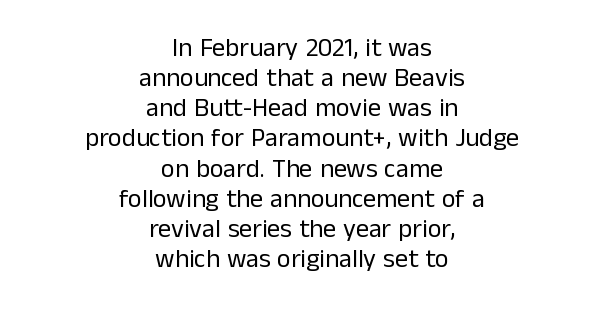
Q: Is the text bold? A: No.
Q: Is the text italic (slanted)? A: No, it is upright.
Q: Is the text underlined? A: No.
Q: How is the paragraph aligned? A: Centered.
Q: Is the spacing between letters normal or unusually wide? A: Normal.
